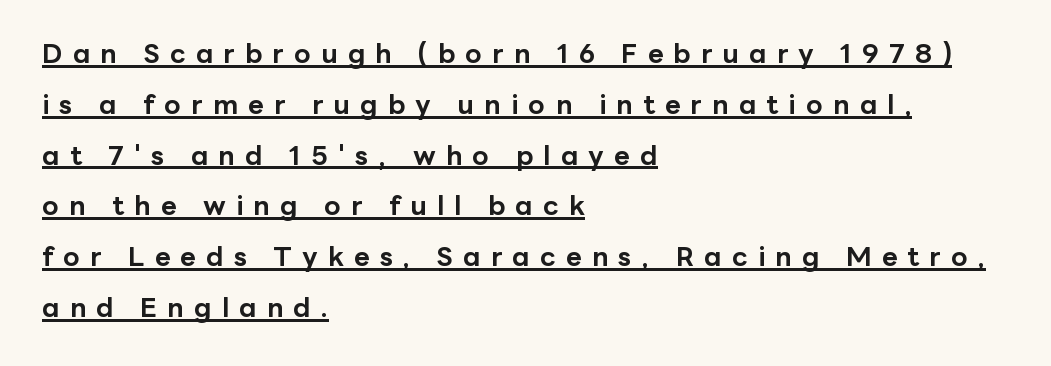
{"italic": "no", "bold": "yes", "underline": "yes", "align": "left", "line_spacing_ratio": 1.88, "letter_spacing": "wide", "letter_spacing_em": 0.38, "glyph_px": 27}
